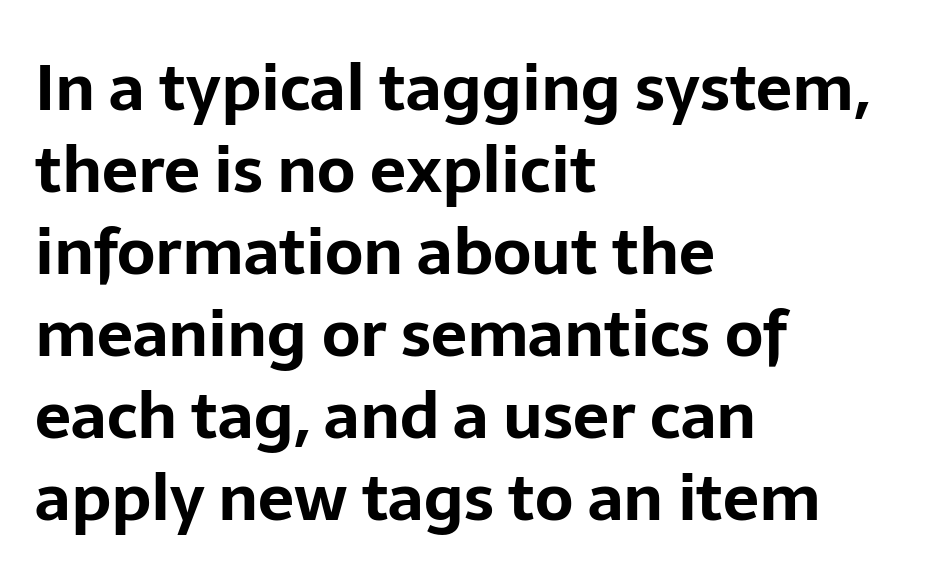
Q: Is the text bold? A: Yes.
Q: Is the text italic (slanted)? A: No, it is upright.
Q: Is the typeface a serif or a sans-serif typeface? A: Sans-serif.
Q: Is the text underlined? A: No.
Q: How is the paragraph aligned? A: Left-aligned.
Q: Is the spacing between letters normal or unusually wide? A: Normal.
Q: Is the spacing between lines tight, normal or loose? A: Normal.
Q: Width (condensed, normal, or wide)? A: Normal.
Q: Stroke contrast? A: Low.
Q: x-height? A: Medium.
Q: Monospaced? A: No.
